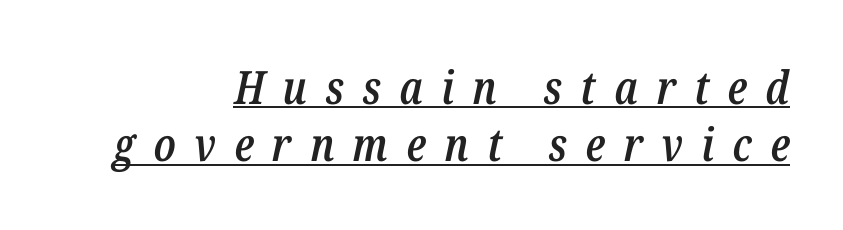
The image shows 46 px semibold, condensed type, italic (leaning right); set right-aligned, normal line spacing (1.25x), unusually wide letter spacing (+0.4 em), underlined; low stroke contrast and a medium x-height.
